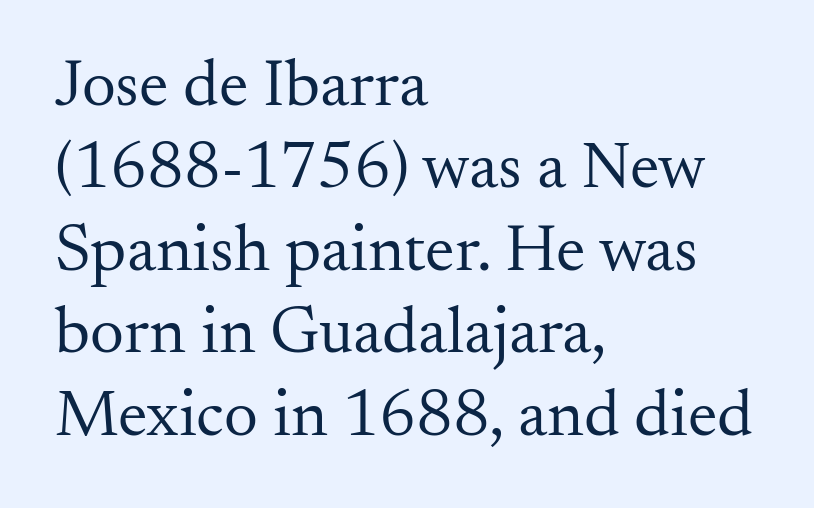
The image shows 67 px regular-weight serif type, upright; set left-aligned, line spacing 1.23x, normal letter spacing, not underlined; medium stroke contrast and a small x-height.
